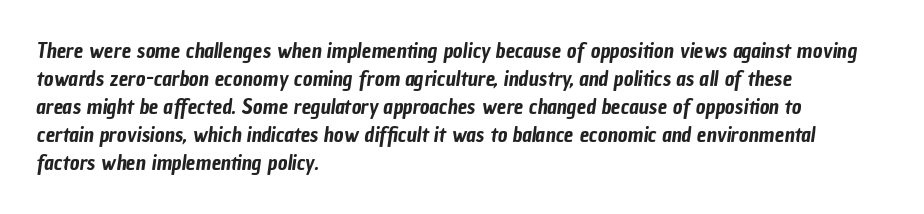
The image shows 21 px text type; set left-aligned, normal line spacing (1.33x), normal letter spacing, not underlined.
